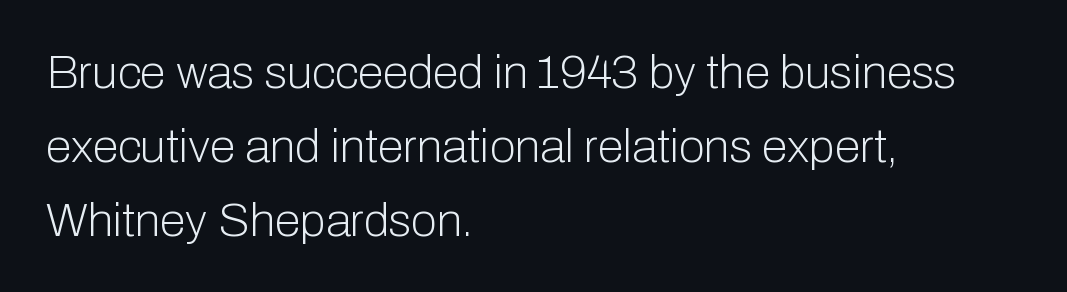
Q: Is the text bold? A: No.
Q: Is the text italic (slanted)? A: No, it is upright.
Q: Is the typeface a serif or a sans-serif typeface? A: Sans-serif.
Q: Is the text underlined? A: No.
Q: How is the paragraph aligned? A: Left-aligned.
Q: Is the spacing between letters normal or unusually wide? A: Normal.
Q: Is the spacing between lines tight, normal or loose? A: Normal.
Q: Width (condensed, normal, or wide)? A: Normal.
Q: Stroke contrast? A: Low.
Q: x-height? A: Medium.
Q: Monospaced? A: No.
